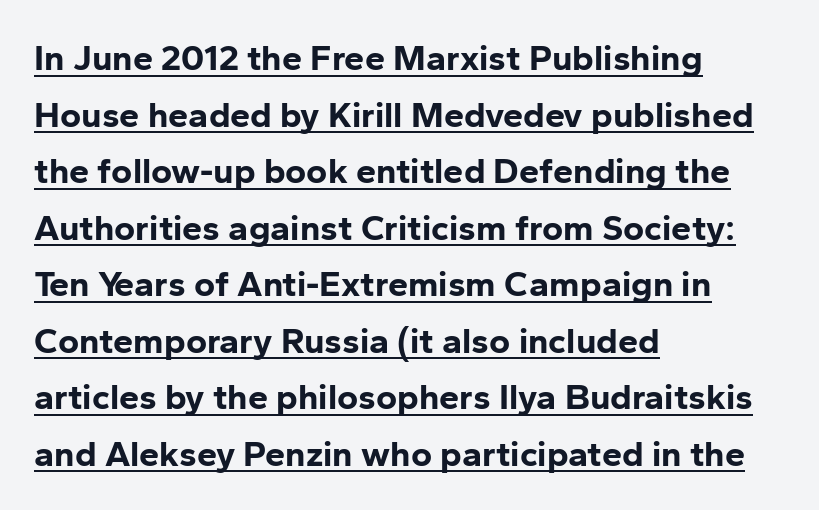
{"serif": "no", "italic": "no", "bold": "yes", "weight": "bold", "width": "normal", "stroke_contrast": "low", "x_height": "medium", "monospaced": "no", "underline": "yes", "align": "left", "line_spacing": "normal", "line_spacing_ratio": 1.57, "letter_spacing": "normal", "letter_spacing_em": 0.0, "glyph_px": 36}
